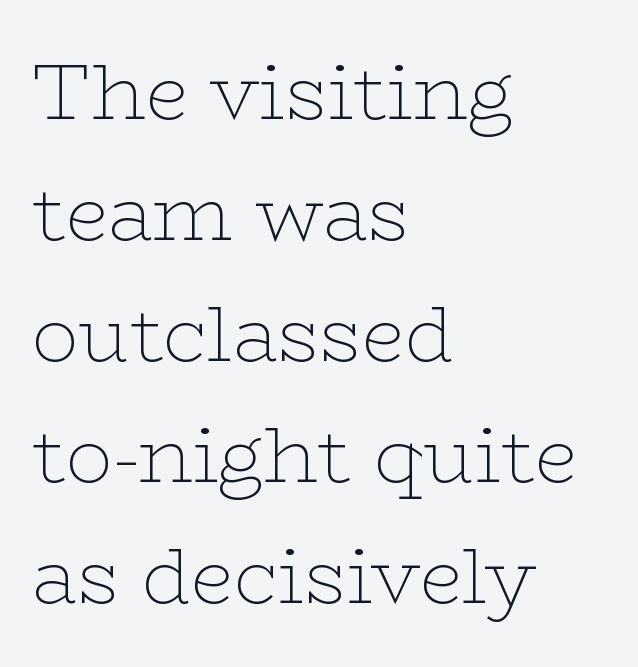
Serifs: yes, visible at the terminals of the letterforms. Normally led — the rows are evenly, conventionally spaced. Think standard paragraph weight, or any step lighter than that. A typesetter would call this proportional, since set widths differ per character.
